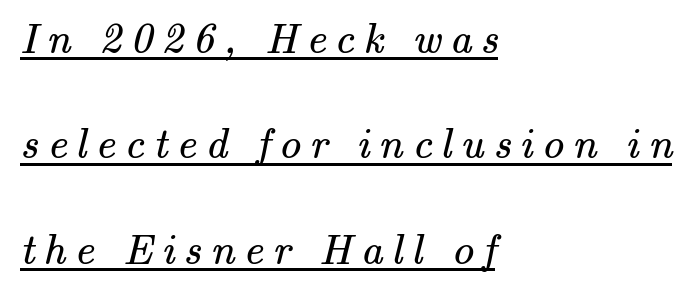
{"serif": "yes", "bold": "no", "weight": "regular", "width": "normal", "stroke_contrast": "medium", "x_height": "small", "monospaced": "no", "underline": "yes", "align": "left", "line_spacing": "loose", "line_spacing_ratio": 2.45, "letter_spacing": "wide", "letter_spacing_em": 0.21, "glyph_px": 43}
